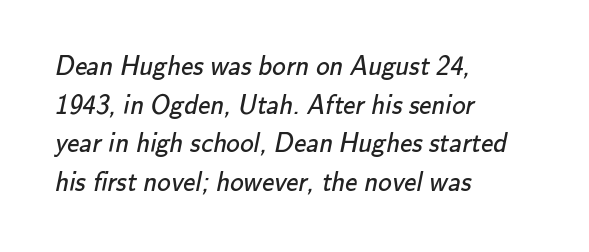
Q: Is the text bold? A: No.
Q: Is the text underlined? A: No.
Q: How is the paragraph aligned? A: Left-aligned.
Q: Is the spacing between letters normal or unusually wide? A: Normal.
Q: Is the spacing between lines tight, normal or loose? A: Normal.
